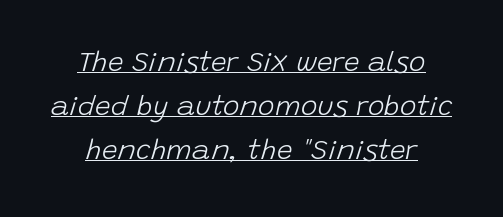
Q: Is the text bold? A: No.
Q: Is the text italic (slanted)? A: Yes, it leans right by about 15 degrees.
Q: Is the text underlined? A: Yes.
Q: Is the spacing between letters normal or unusually wide? A: Normal.
Q: Is the spacing between lines tight, normal or loose? A: Normal.
Q: Width (condensed, normal, or wide)? A: Normal.
Q: Stroke contrast? A: Low.
Q: x-height? A: Large.
Q: Monospaced? A: No.
